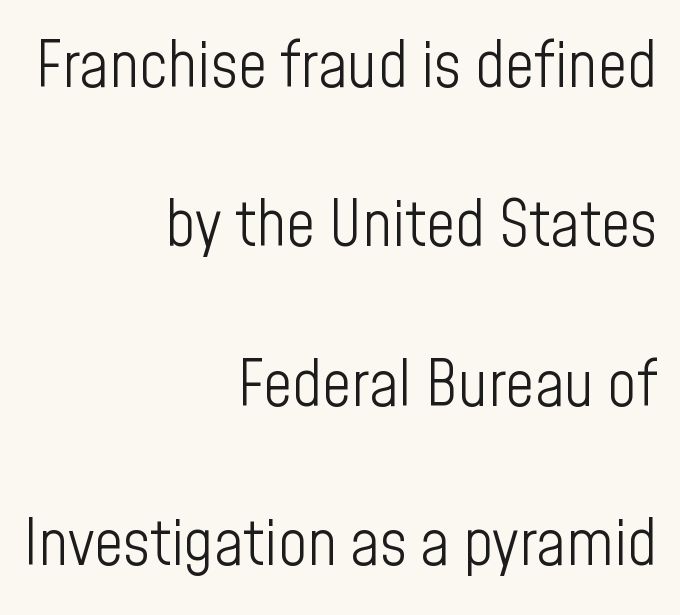
The image shows 64 px light, condensed sans-serif type, upright; set right-aligned, loose line spacing (2.49x), normal letter spacing, not underlined; low stroke contrast and a medium x-height.
